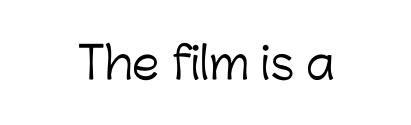
{"serif": "no", "italic": "no", "bold": "no", "weight": "light", "width": "normal", "stroke_contrast": "low", "x_height": "medium", "monospaced": "no", "underline": "no", "letter_spacing": "normal", "letter_spacing_em": 0.0, "glyph_px": 44}
